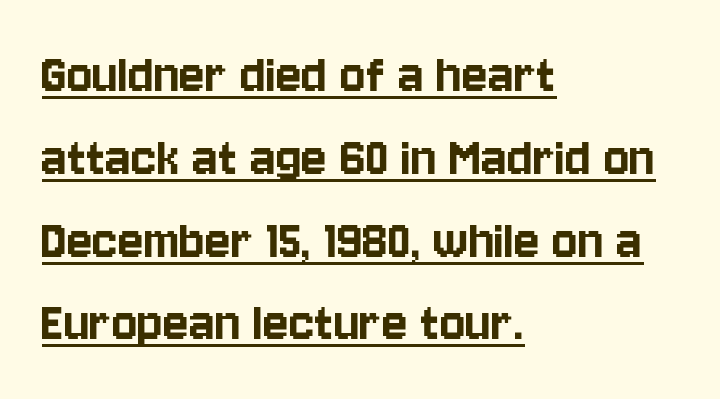
This block has exactly the height ordinary leading produces. Students, note that the glyphs here touch the page at normal intervals. Every character sits straight up, as roman type does. The type family on display is of the sans-serif kind. A rule runs beneath these lines of type.
